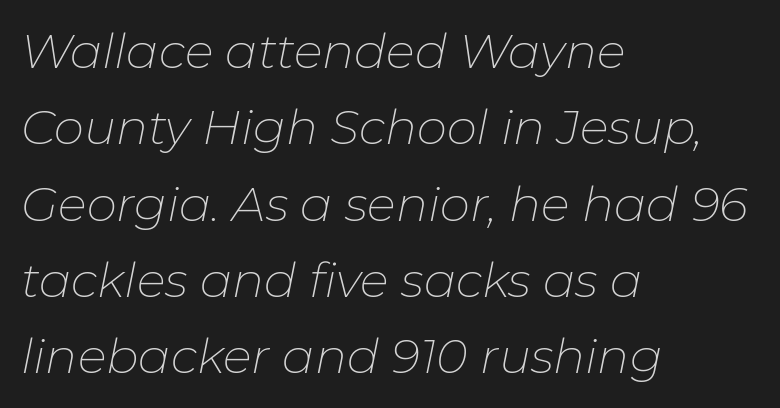
The image shows 48 px thin type, italic (leaning right); set left-aligned, normal line spacing (1.59x), normal letter spacing, not underlined; low stroke contrast and a medium x-height.
